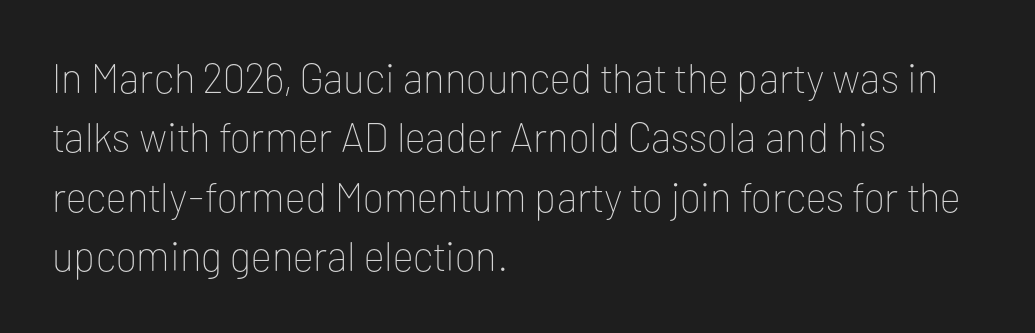
Q: Is the text bold? A: No.
Q: Is the text italic (slanted)? A: No, it is upright.
Q: Is the typeface a serif or a sans-serif typeface? A: Sans-serif.
Q: Is the text underlined? A: No.
Q: How is the paragraph aligned? A: Left-aligned.
Q: Is the spacing between letters normal or unusually wide? A: Normal.
Q: Is the spacing between lines tight, normal or loose? A: Normal.
Q: Width (condensed, normal, or wide)? A: Normal.
Q: Stroke contrast? A: Low.
Q: x-height? A: Medium.
Q: Monospaced? A: No.
